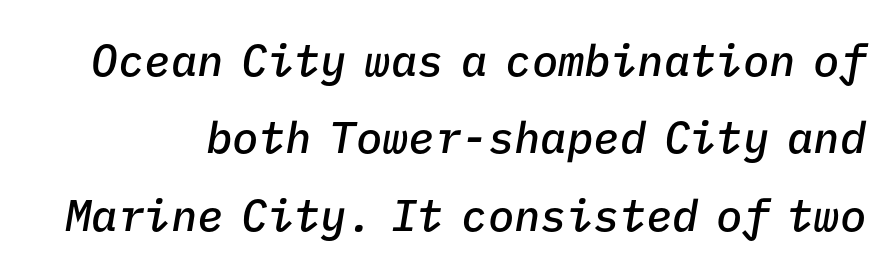
{"italic": "yes", "lean": "right", "slant_degrees": 9, "bold": "semi", "weight": "semibold", "width": "normal", "stroke_contrast": "low", "x_height": "medium", "monospaced": "yes", "underline": "no", "line_spacing_ratio": 1.76, "letter_spacing": "normal", "letter_spacing_em": 0.0, "glyph_px": 44}
